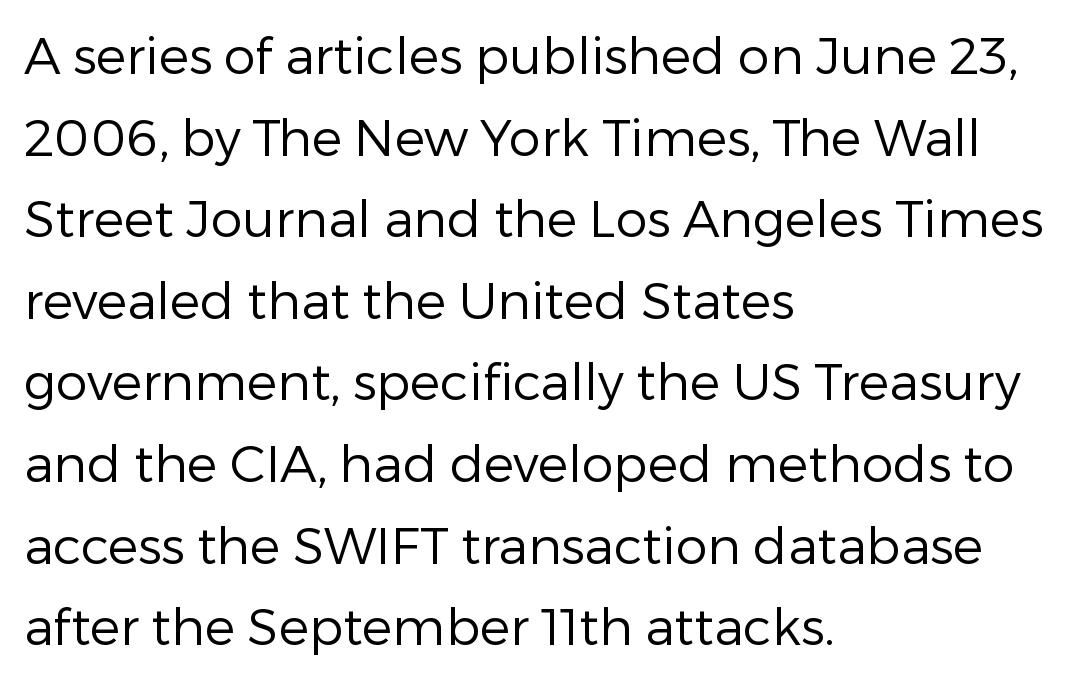
{"serif": "no", "italic": "no", "bold": "no", "weight": "regular", "width": "normal", "stroke_contrast": "low", "x_height": "medium", "monospaced": "no", "underline": "no", "align": "left", "line_spacing": "normal", "line_spacing_ratio": 1.6, "letter_spacing": "normal", "letter_spacing_em": 0.0, "glyph_px": 51}
